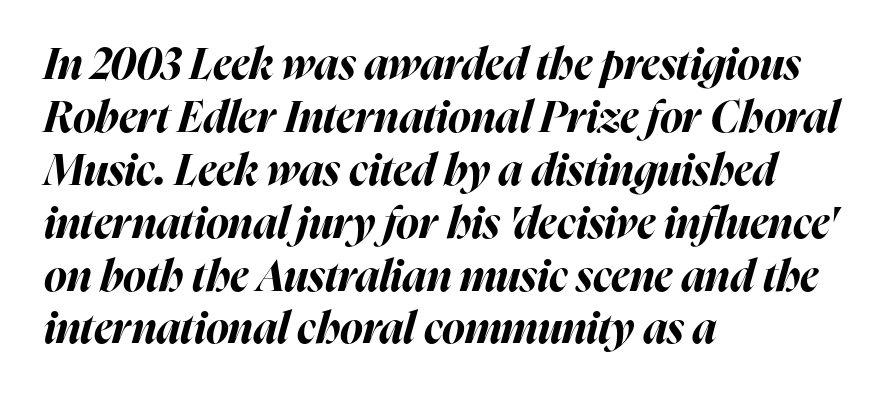
Q: Is the text bold? A: Yes.
Q: Is the text italic (slanted)? A: Yes, it leans right by about 16 degrees.
Q: Is the text underlined? A: No.
Q: How is the paragraph aligned? A: Left-aligned.
Q: Is the spacing between letters normal or unusually wide? A: Normal.
Q: Width (condensed, normal, or wide)? A: Normal.
Q: Stroke contrast? A: High.
Q: x-height? A: Medium.
Q: Monospaced? A: No.
